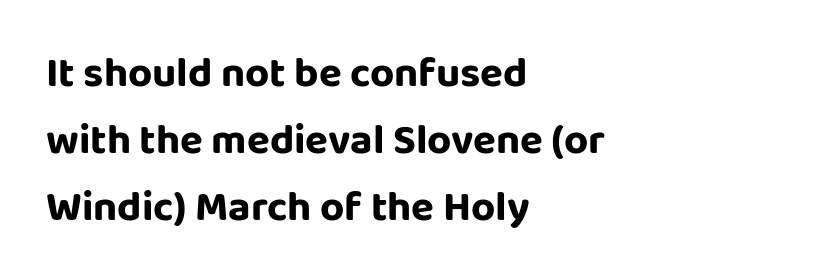
The image shows 42 px sans-serif type, upright; set left-aligned, normal line spacing (1.6x), normal letter spacing, not underlined; low stroke contrast and a large x-height.
